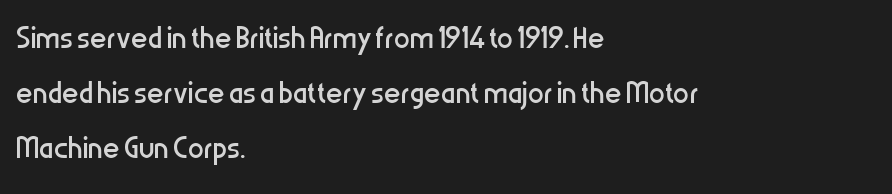
{"serif": "no", "italic": "no", "bold": "no", "weight": "regular", "width": "condensed", "stroke_contrast": "low", "x_height": "medium", "monospaced": "no", "underline": "no", "align": "left", "line_spacing": "normal", "line_spacing_ratio": 1.38, "letter_spacing": "normal", "letter_spacing_em": 0.0, "glyph_px": 40}
